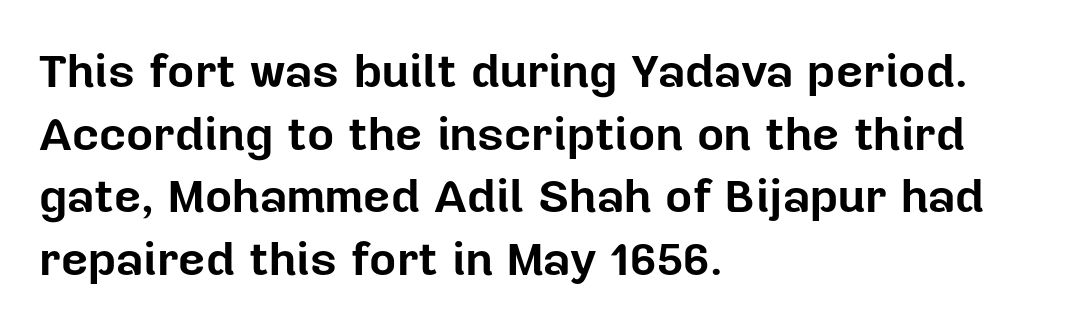
{"serif": "no", "italic": "no", "bold": "yes", "weight": "bold", "width": "normal", "stroke_contrast": "low", "x_height": "medium", "monospaced": "no", "underline": "no", "align": "left", "line_spacing": "normal", "line_spacing_ratio": 1.33, "letter_spacing": "normal", "letter_spacing_em": 0.0, "glyph_px": 47}
